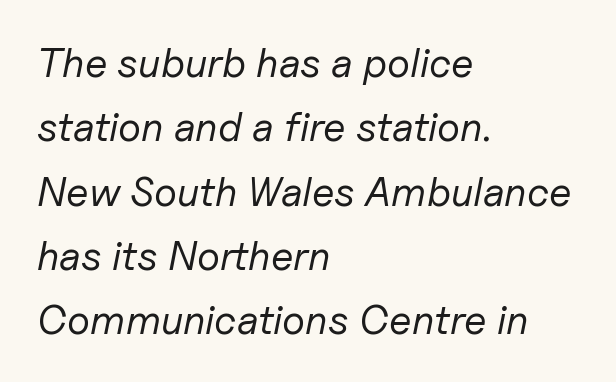
Is this a fixed-width face? No — the glyphs have proportional, varying widths. Weight: regular or lighter. An italicized treatment has been applied to the whole sample. In CSS terms this would be text-align: left. A typesetter would call this leading conventional body-copy spacing. Tracking here is standard; glyphs follow each other at the usual distance.
